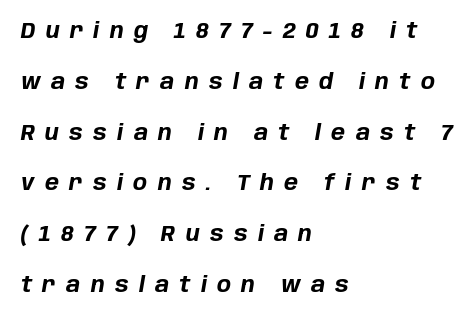
Q: Is the text bold? A: Yes.
Q: Is the text italic (slanted)? A: Yes, it leans right by about 10 degrees.
Q: Is the text underlined? A: No.
Q: How is the paragraph aligned? A: Left-aligned.
Q: Is the spacing between letters normal or unusually wide? A: Unusually wide.
Q: Is the spacing between lines tight, normal or loose? A: Loose.
